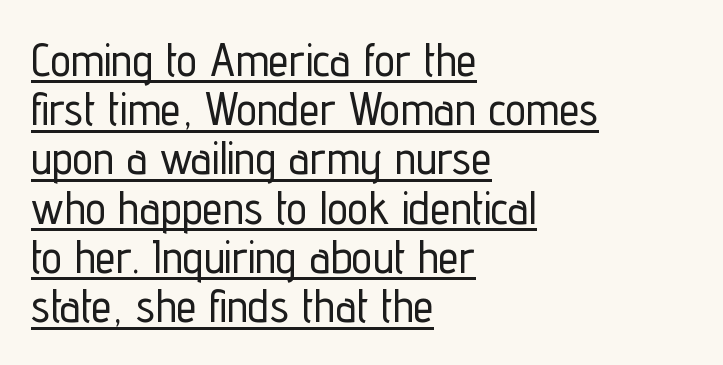
{"serif": "no", "italic": "no", "width": "condensed", "stroke_contrast": "low", "x_height": "medium", "monospaced": "no", "underline": "yes", "align": "left", "line_spacing": "tight", "line_spacing_ratio": 1.07, "letter_spacing": "normal", "letter_spacing_em": 0.0, "glyph_px": 46}
